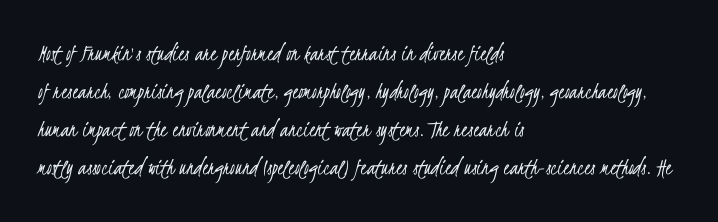
{"bold": "no", "underline": "no", "align": "left", "line_spacing": "normal", "line_spacing_ratio": 1.59, "letter_spacing": "normal", "letter_spacing_em": 0.0, "glyph_px": 24}
